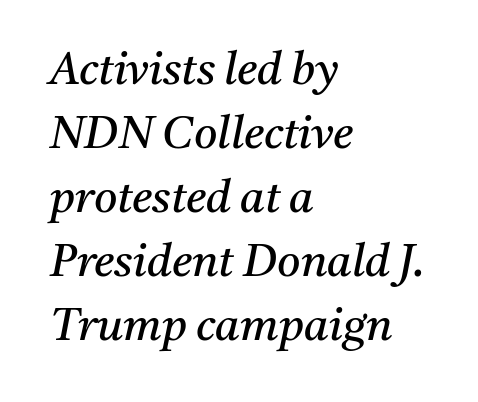
Q: Is the text bold? A: No.
Q: Is the text italic (slanted)? A: Yes, it leans right by about 11 degrees.
Q: Is the typeface a serif or a sans-serif typeface? A: Serif.
Q: Is the text underlined? A: No.
Q: How is the paragraph aligned? A: Left-aligned.
Q: Is the spacing between letters normal or unusually wide? A: Normal.
Q: Is the spacing between lines tight, normal or loose? A: Normal.
Q: Width (condensed, normal, or wide)? A: Normal.
Q: Stroke contrast? A: Medium.
Q: x-height? A: Medium.
Q: Monospaced? A: No.
